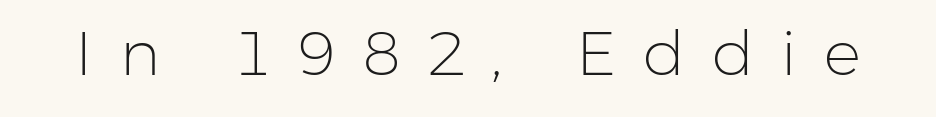
{"serif": "no", "italic": "no", "bold": "no", "weight": "light", "width": "normal", "stroke_contrast": "low", "x_height": "medium", "monospaced": "no", "underline": "no", "letter_spacing": "wide", "letter_spacing_em": 0.44, "glyph_px": 62}
